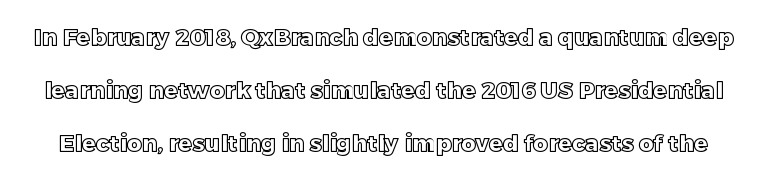
The image shows 23 px text type, upright; set loose line spacing (2.3x), normal letter spacing, not underlined.
